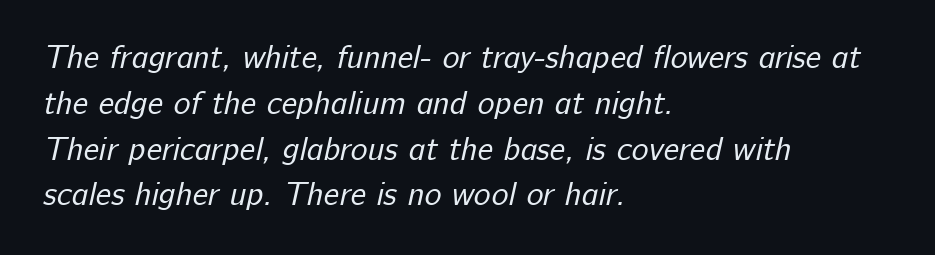
Alignment: flush left. Whoever set this chose a conventional vertical rhythm. Is this a fixed-width face? No — the glyphs have proportional, varying widths. Examine the stroke ends and you'll find no serifs.
